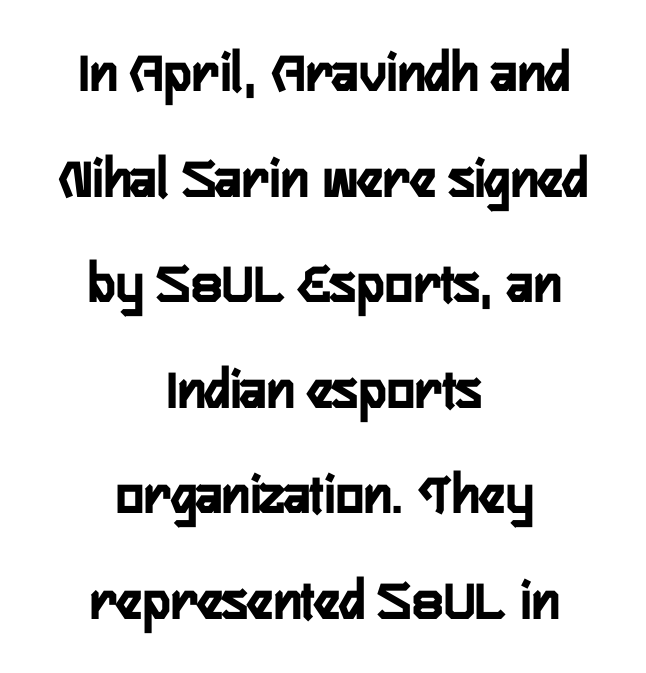
The image shows 59 px semibold, condensed sans-serif type, upright; set centered, line spacing 1.79x, normal letter spacing, not underlined; low stroke contrast and a medium x-height.
